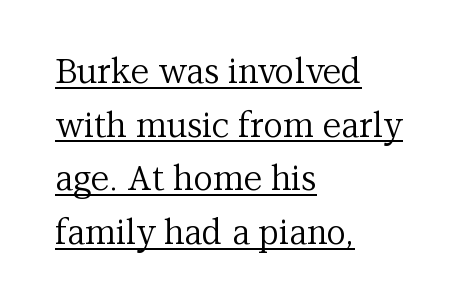
Q: Is the text bold? A: No.
Q: Is the text italic (slanted)? A: No, it is upright.
Q: Is the typeface a serif or a sans-serif typeface? A: Serif.
Q: Is the text underlined? A: Yes.
Q: How is the paragraph aligned? A: Left-aligned.
Q: Is the spacing between letters normal or unusually wide? A: Normal.
Q: Is the spacing between lines tight, normal or loose? A: Normal.
Q: Width (condensed, normal, or wide)? A: Normal.
Q: Stroke contrast? A: Medium.
Q: x-height? A: Medium.
Q: Monospaced? A: No.
